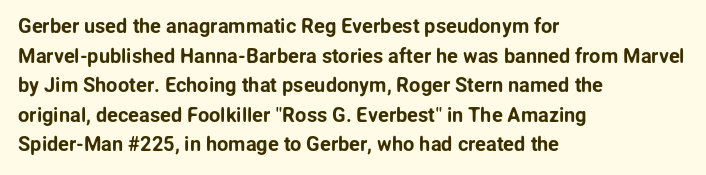
{"italic": "no", "underline": "no", "align": "left", "line_spacing": "normal", "line_spacing_ratio": 1.48, "letter_spacing": "normal", "letter_spacing_em": 0.0, "glyph_px": 20}
